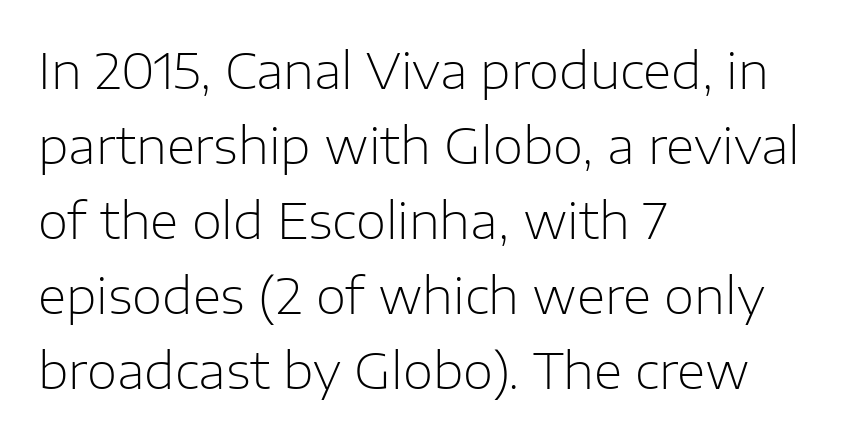
The image shows 49 px light sans-serif type, upright; set left-aligned, normal line spacing (1.53x), normal letter spacing, not underlined; low stroke contrast and a medium x-height.
